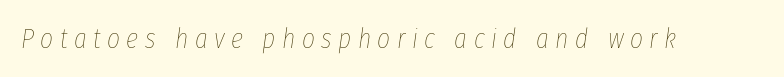
The characters are drawn with everyday or finer stroke widths. The passage shown is typed in a proportional face where columns would drift. Each word looks stretched out because of the extra space between its letters. Words float on clear page, feet unadorned. The rendering applies a slant to the glyphs.
